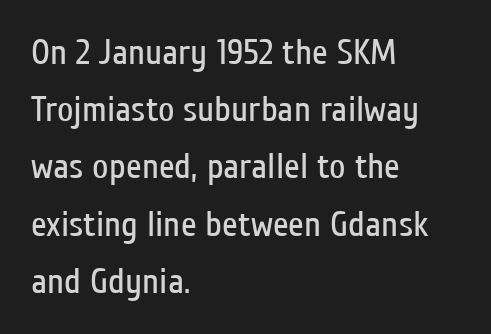
Compared with a typical body face, this is equally light or lighter still. Interline gaps are of average width in this sample. Type style note: lacks serifs. The letters advance in unequal steps, a hallmark of proportional type. The horizontal fit of the characters is conventional and even. Unlike italic type, these characters show no tilt at all.
